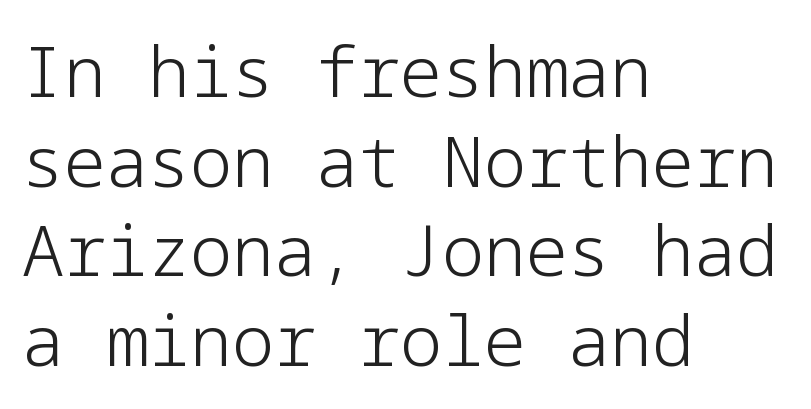
The image shows 70 px light sans-serif type, upright; set left-aligned, normal line spacing (1.28x), normal letter spacing, not underlined; low stroke contrast and a medium x-height.
